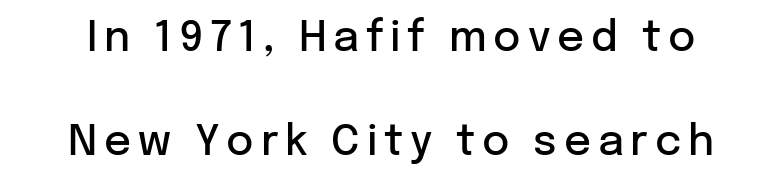
The passage shown is typed in a proportional face where columns would drift. The typeface chosen for these lines omits serifs. The gap between lines stays unmarked. The specimen reads as upright at a glance. The lines are spread far apart with generous leading. I'd describe the lettering as semibold — firm but not a full bold.
